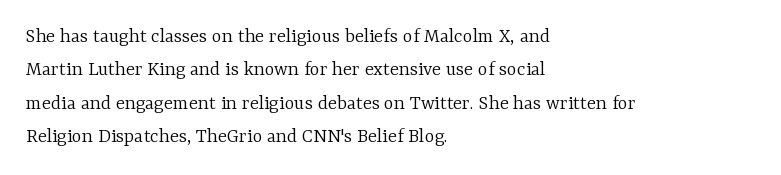
How would I describe the line gaps? Plain and ordinary. Weight: in the light-to-regular range. The type is set solid horizontally, with unmodified tracking. The lines are quadded left.
